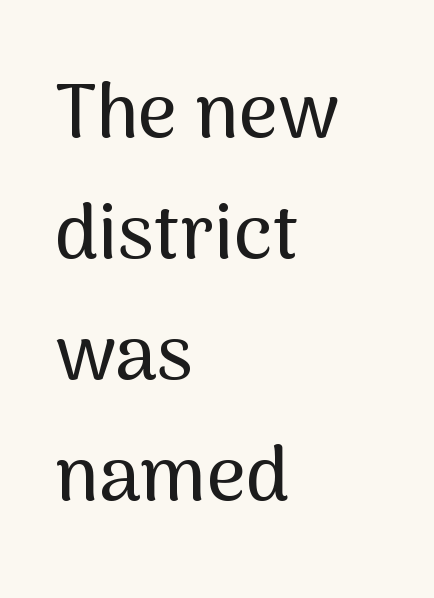
The image shows 76 px sans-serif type, upright; set left-aligned, normal line spacing (1.59x), normal letter spacing, not underlined; medium stroke contrast and a medium x-height.
